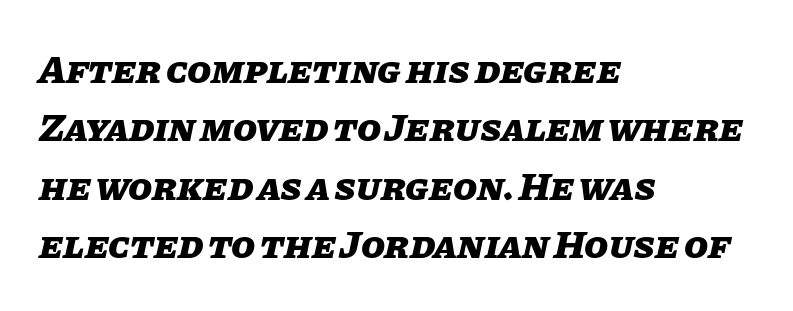
Here the designer chose a conventional face with non-uniform glyph widths. Compared with a centered layout, this one pins lines to the left instead. How are the letters spaced? Ordinarily, with no added tracking. Letters rest on an invisible, unmarked baseline.
